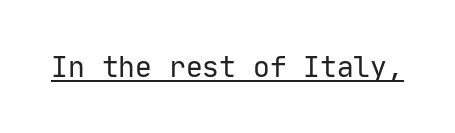
Q: Is the text bold? A: No.
Q: Is the text italic (slanted)? A: No, it is upright.
Q: Is the typeface a serif or a sans-serif typeface? A: Sans-serif.
Q: Is the text underlined? A: Yes.
Q: Is the spacing between letters normal or unusually wide? A: Normal.
Q: Width (condensed, normal, or wide)? A: Normal.
Q: Stroke contrast? A: Low.
Q: x-height? A: Medium.
Q: Monospaced? A: Yes.
